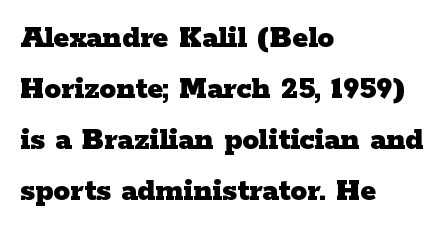
The rendering uses a moderate line-height, typical for paragraphs. Nobody drew a line under any word here. The font is running at its bold setting. The letterforms sit shoulder to shoulder at normal distance. Upright lettering throughout. The rendering anchors every line to the left-hand side.
